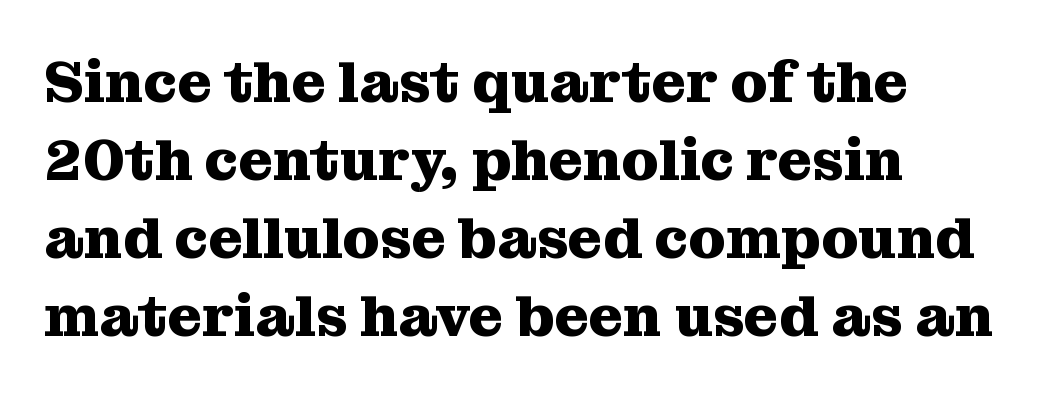
The image shows 59 px heavy serif type, upright; set left-aligned, normal line spacing (1.32x), normal letter spacing, not underlined; medium stroke contrast and a medium x-height.
